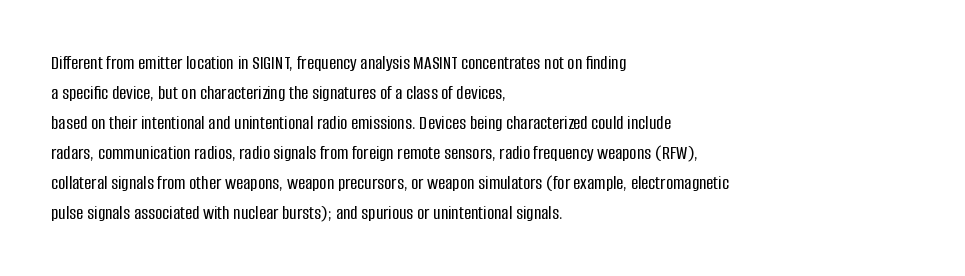
Q: Is the text italic (slanted)? A: No, it is upright.
Q: Is the text underlined? A: No.
Q: How is the paragraph aligned? A: Left-aligned.
Q: Is the spacing between letters normal or unusually wide? A: Normal.
Q: Is the spacing between lines tight, normal or loose? A: Normal.
